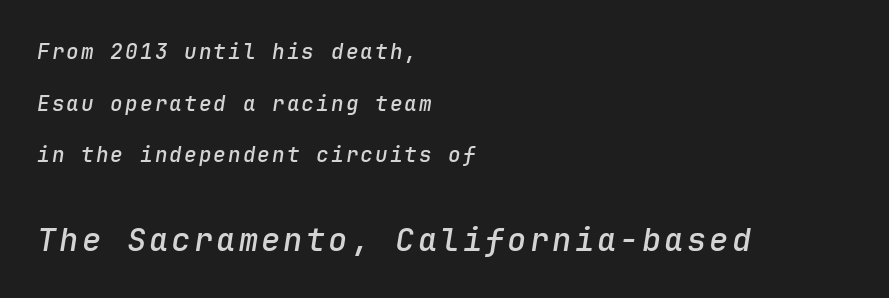
The passage shown leans; its letterforms are oblique. Is the block centered? No — it sits flush against the left margin. The zone under the glyphs is completely vacant. The following chunk of copy outweighs the initial chunk in type size. Looks like terminal output: every glyph gets an equal slot.
